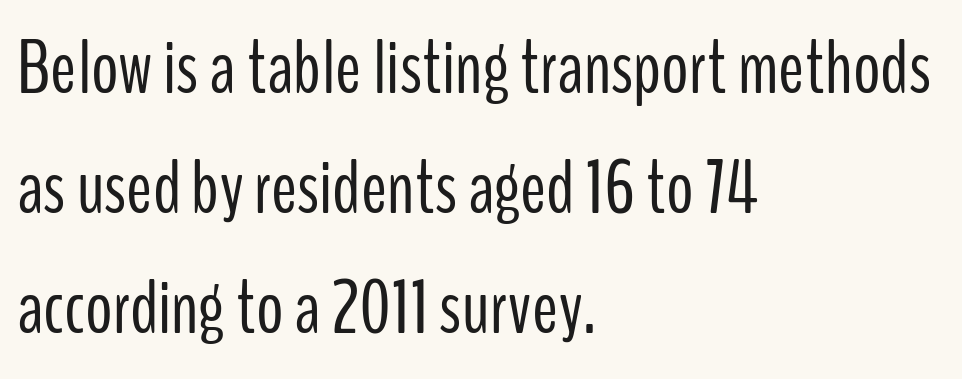
The image shows 77 px light, condensed sans-serif type, upright; set left-aligned, normal line spacing (1.56x), normal letter spacing, not underlined; low stroke contrast and a medium x-height.
